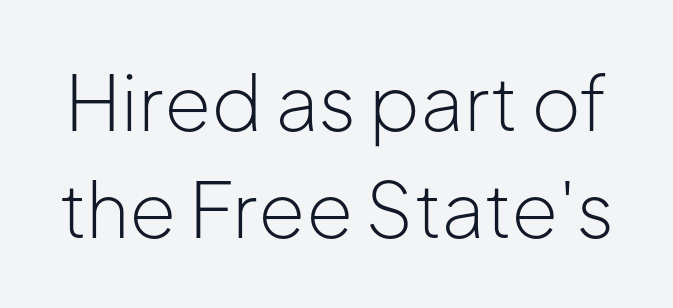
{"serif": "no", "italic": "no", "bold": "no", "weight": "light", "width": "normal", "stroke_contrast": "low", "x_height": "medium", "monospaced": "no", "underline": "no", "line_spacing": "normal", "line_spacing_ratio": 1.41, "letter_spacing": "normal", "letter_spacing_em": 0.0, "glyph_px": 76}
